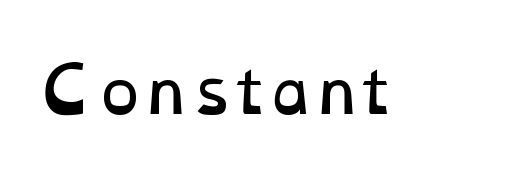
The image shows 61 px regular-weight, wide type; set normal letter spacing, not underlined; low stroke contrast and a medium x-height.
